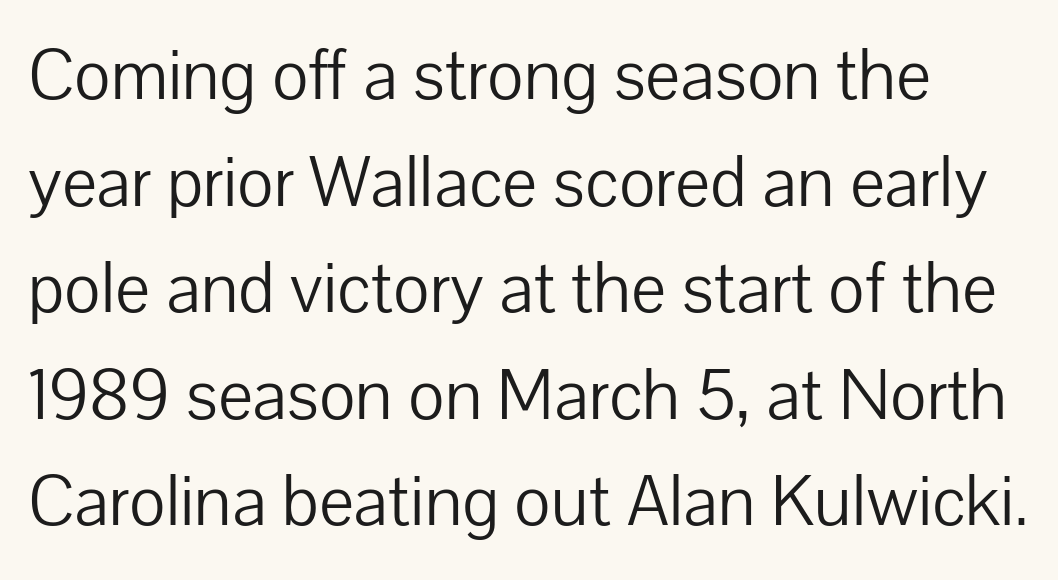
The image shows 74 px light sans-serif type, upright; set normal line spacing (1.44x), normal letter spacing, not underlined; low stroke contrast and a medium x-height.
